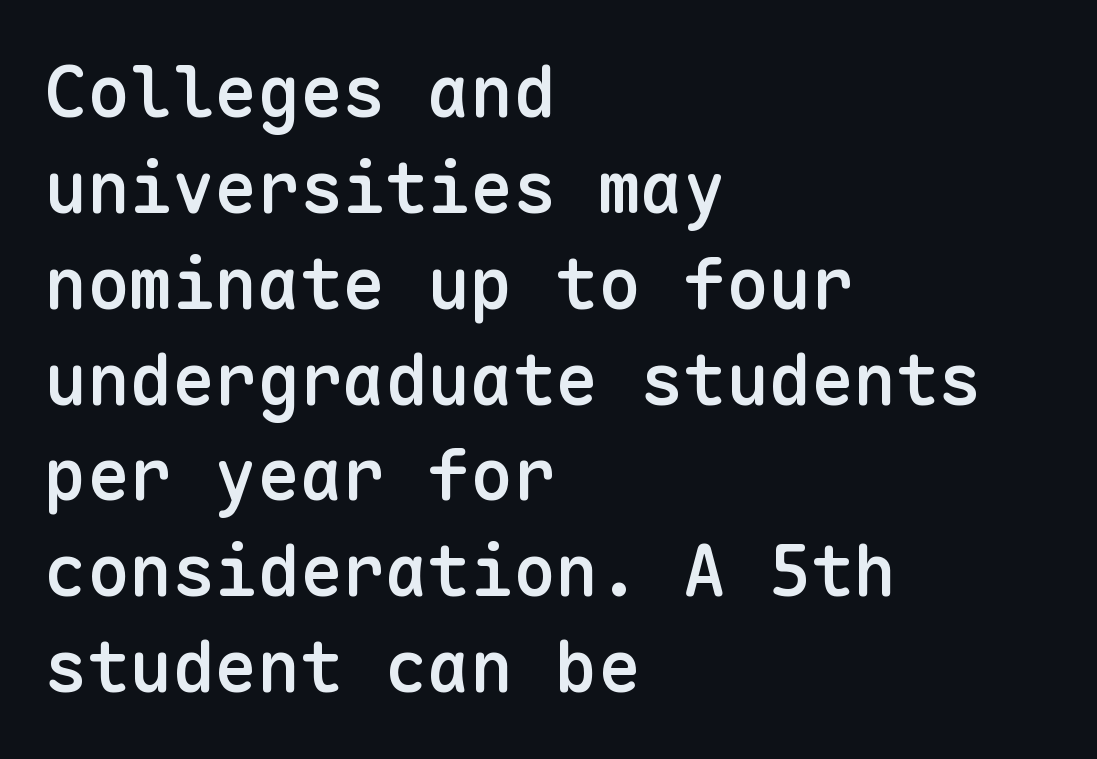
The image shows 71 px semibold sans-serif type, upright, monospaced; set left-aligned, normal line spacing (1.35x), normal letter spacing, not underlined; low stroke contrast and a medium x-height.
